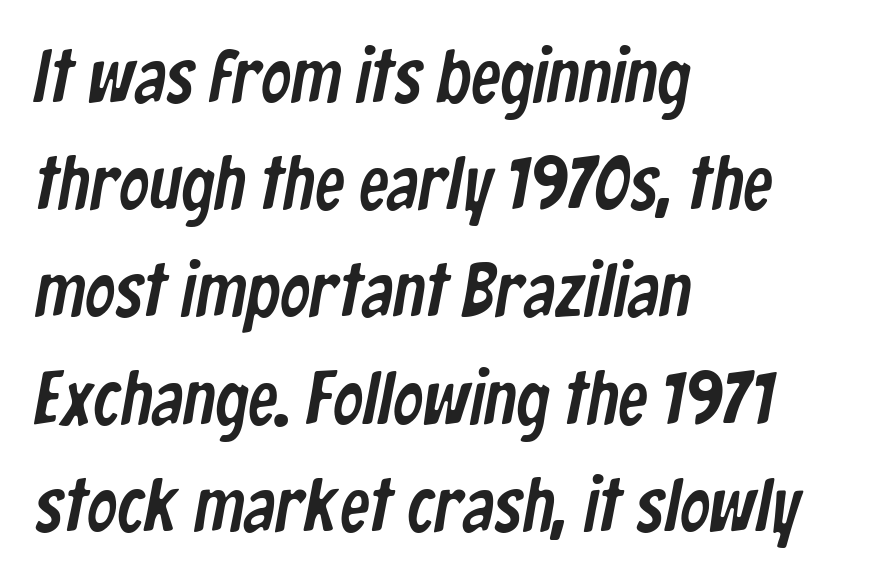
The image shows 75 px condensed sans-serif type; set left-aligned, normal line spacing (1.43x), normal letter spacing, not underlined; low stroke contrast and a medium x-height.
